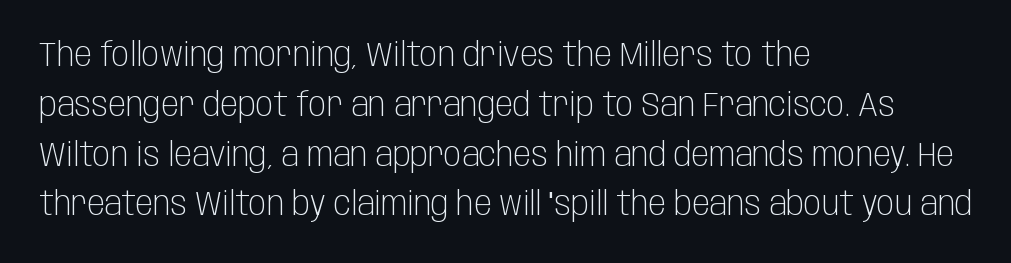
{"serif": "no", "italic": "no", "bold": "no", "weight": "light", "width": "condensed", "stroke_contrast": "low", "x_height": "large", "monospaced": "no", "underline": "no", "align": "left", "line_spacing": "normal", "line_spacing_ratio": 1.51, "letter_spacing": "normal", "letter_spacing_em": 0.0, "glyph_px": 33}
